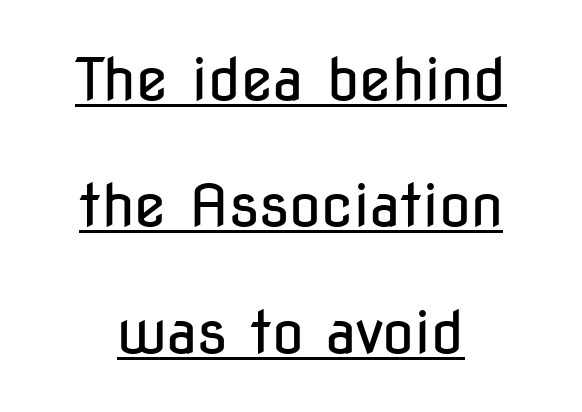
The passage shown is typed in a proportional face where columns would drift. Regarding leading, the lines here are spaced well apart. Underlining? Definitely there. This reads as an unemphasized weight, regular at the heaviest. The font's upright variant was chosen for this text. Classification — sans serif.
